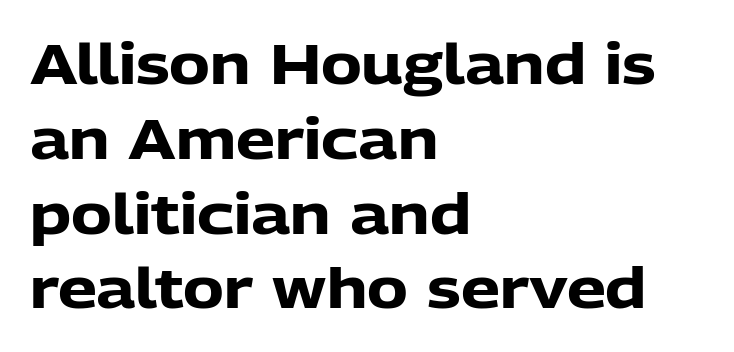
{"serif": "no", "italic": "no", "bold": "yes", "weight": "heavy", "width": "normal", "stroke_contrast": "low", "x_height": "medium", "monospaced": "no", "underline": "no", "align": "left", "line_spacing": "normal", "line_spacing_ratio": 1.36, "letter_spacing": "normal", "letter_spacing_em": 0.0, "glyph_px": 55}
